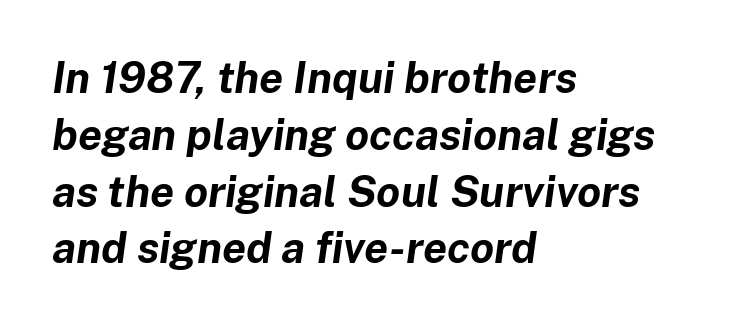
Q: Is the text bold? A: Yes.
Q: Is the text italic (slanted)? A: Yes, it leans right by about 8 degrees.
Q: Is the text underlined? A: No.
Q: How is the paragraph aligned? A: Left-aligned.
Q: Is the spacing between letters normal or unusually wide? A: Normal.
Q: Is the spacing between lines tight, normal or loose? A: Normal.
Q: Width (condensed, normal, or wide)? A: Normal.
Q: Stroke contrast? A: Low.
Q: x-height? A: Medium.
Q: Monospaced? A: No.
